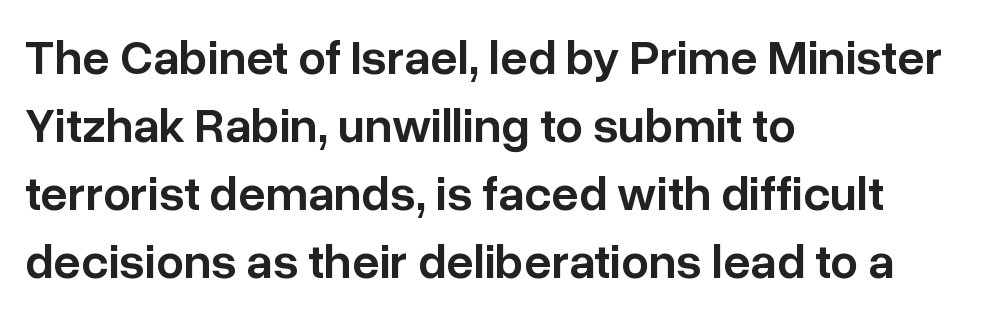
{"serif": "no", "italic": "no", "bold": "semi", "weight": "semibold", "width": "normal", "stroke_contrast": "low", "x_height": "medium", "monospaced": "no", "underline": "no", "align": "left", "line_spacing": "normal", "line_spacing_ratio": 1.39, "letter_spacing": "normal", "letter_spacing_em": 0.0, "glyph_px": 49}
